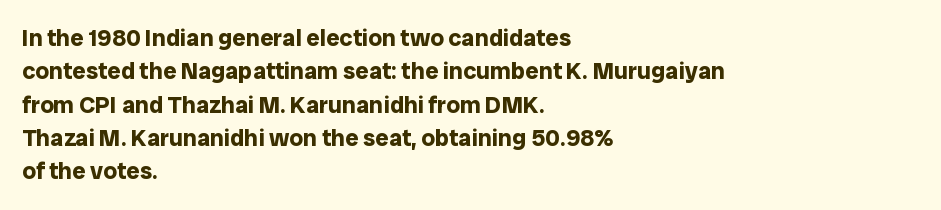
The image shows 24 px bold type, upright; set left-aligned, normal line spacing (1.39x), normal letter spacing, not underlined.
